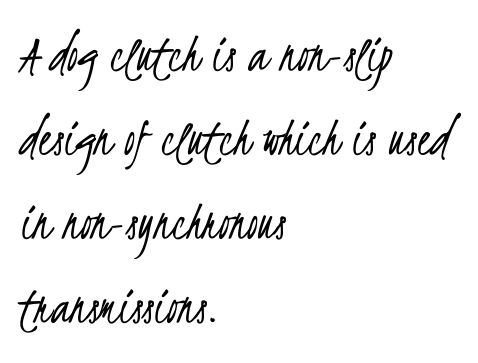
{"serif": "no", "bold": "no", "weight": "light", "width": "condensed", "stroke_contrast": "low", "x_height": "small", "monospaced": "no", "underline": "no", "align": "left", "line_spacing": "normal", "line_spacing_ratio": 1.53, "letter_spacing": "normal", "letter_spacing_em": 0.0, "glyph_px": 55}
